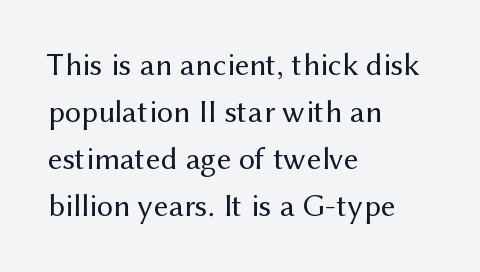
These lines are composed in type without serifs. Descenders hang freely into open space. The gaps between neighbouring characters are ordinary and unremarkable. Is the type heavy? It reads as light-to-regular instead. This sample is left-justified, so line endings fall wherever the words run out. The lines sit at an ordinary, default distance from one another.
